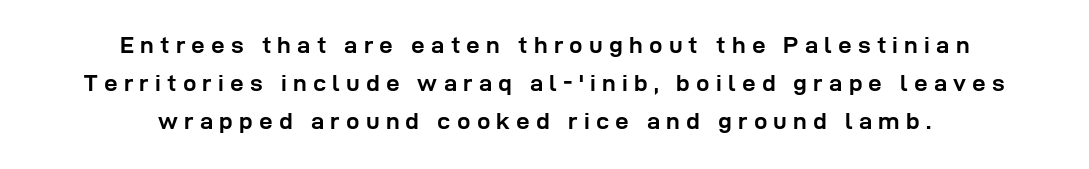
Q: Is the text bold? A: Yes.
Q: Is the text italic (slanted)? A: No, it is upright.
Q: Is the text underlined? A: No.
Q: How is the paragraph aligned? A: Centered.
Q: Is the spacing between letters normal or unusually wide? A: Unusually wide.
Q: Is the spacing between lines tight, normal or loose? A: Normal.
